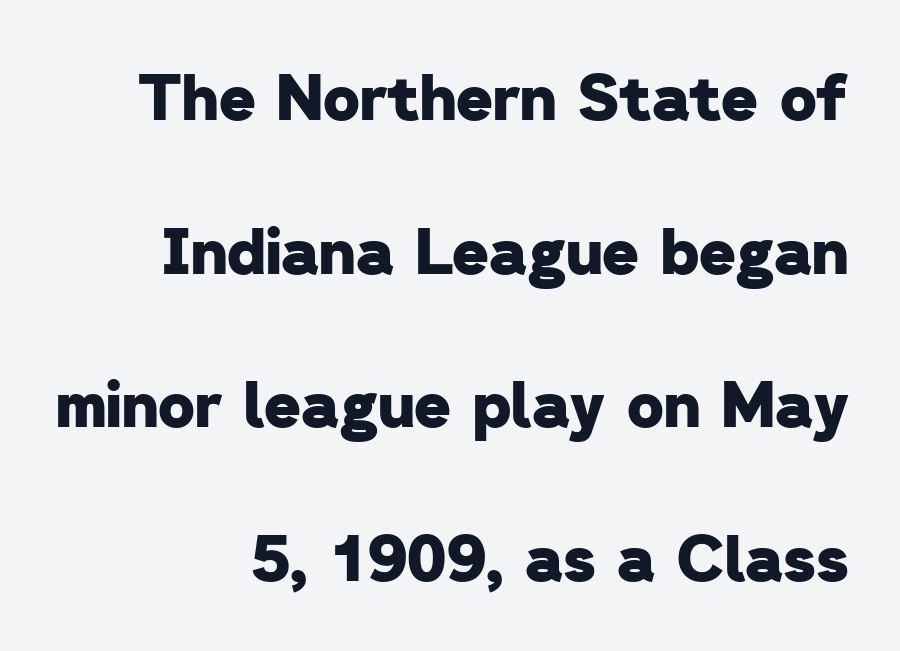
You'd pick this weight for a headline — it's a proper bold. The gaps between neighbouring characters are ordinary and unremarkable. Do the characters align in a grid? No, the font is proportional. Examine the stroke ends and you'll find no serifs.
